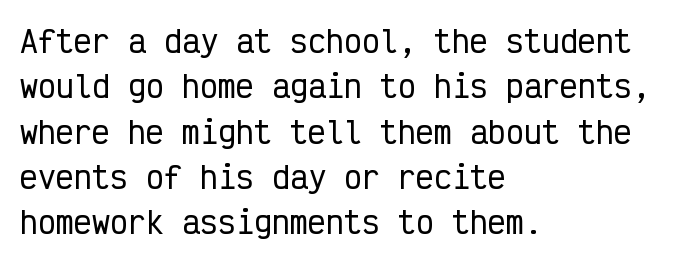
{"serif": "no", "italic": "no", "width": "condensed", "stroke_contrast": "low", "x_height": "medium", "monospaced": "yes", "underline": "no", "align": "left", "line_spacing": "normal", "line_spacing_ratio": 1.51, "letter_spacing": "normal", "letter_spacing_em": 0.0, "glyph_px": 30}
